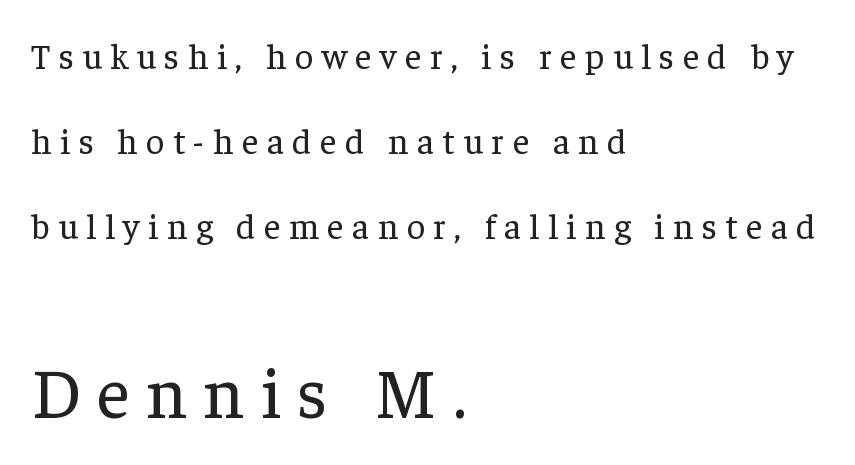
The image shows 71 px regular-weight serif type, upright; set left-aligned, loose line spacing (2.36x), unusually wide letter spacing (+0.23 em), not underlined; the second (bottom) block is 1.97x larger; low stroke contrast and a medium x-height.
